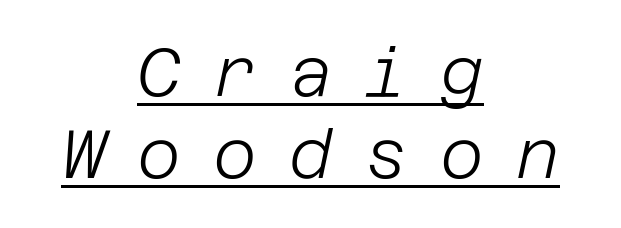
Q: Is the text bold? A: No.
Q: Is the text italic (slanted)? A: Yes, it leans right by about 12 degrees.
Q: Is the text underlined? A: Yes.
Q: How is the paragraph aligned? A: Centered.
Q: Is the spacing between letters normal or unusually wide? A: Unusually wide.
Q: Width (condensed, normal, or wide)? A: Normal.
Q: Stroke contrast? A: Low.
Q: x-height? A: Large.
